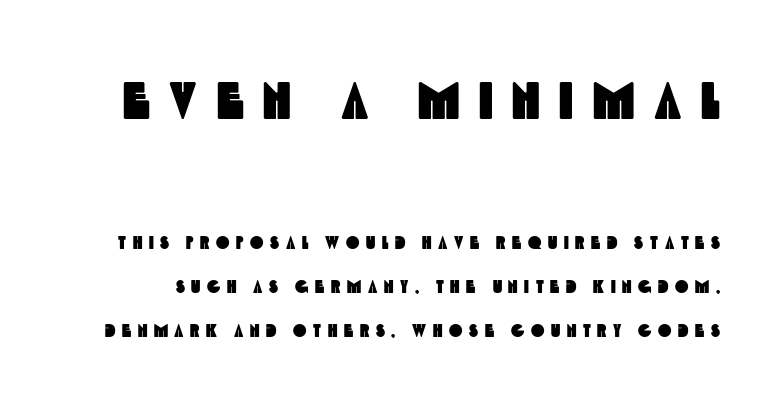
The image shows 53 px condensed sans-serif type; set loose line spacing (2.44x), unusually wide letter spacing (+0.37 em), not underlined; the first (top) block is 2.94x larger; a large x-height.
